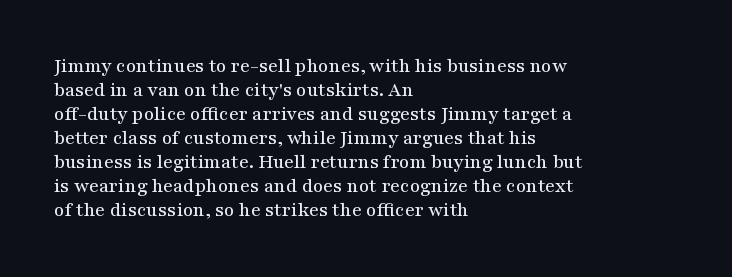
{"italic": "no", "underline": "no", "align": "left", "line_spacing_ratio": 1.2, "letter_spacing": "normal", "letter_spacing_em": 0.0, "glyph_px": 20}
